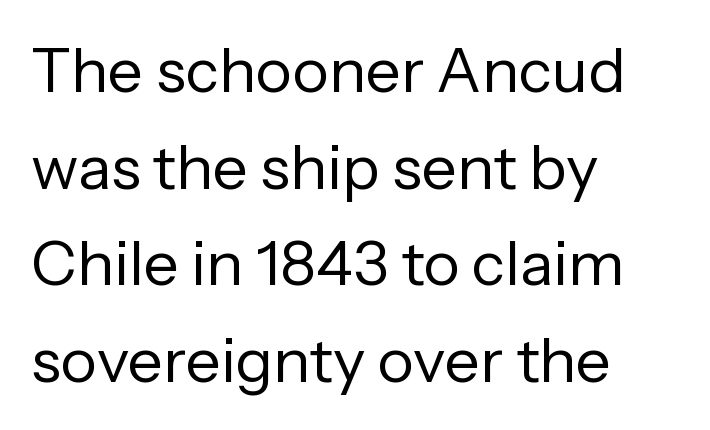
The image shows 62 px regular-weight sans-serif type, upright; set left-aligned, normal line spacing (1.56x), normal letter spacing, not underlined; low stroke contrast and a medium x-height.
